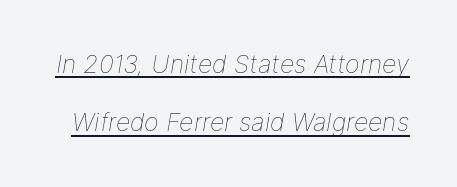
Q: Is the text bold? A: No.
Q: Is the text italic (slanted)? A: Yes, it leans right by about 9 degrees.
Q: Is the text underlined? A: Yes.
Q: Is the spacing between letters normal or unusually wide? A: Normal.
Q: Is the spacing between lines tight, normal or loose? A: Loose.
